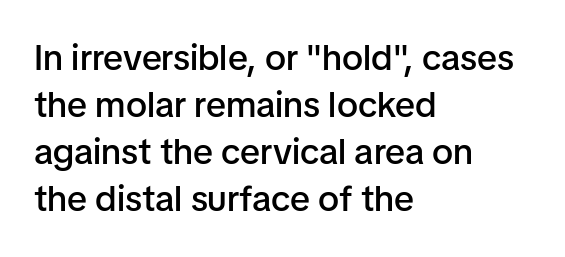
The image shows 36 px semibold sans-serif type, upright; set left-aligned, normal line spacing (1.31x), normal letter spacing, not underlined; low stroke contrast and a medium x-height.
